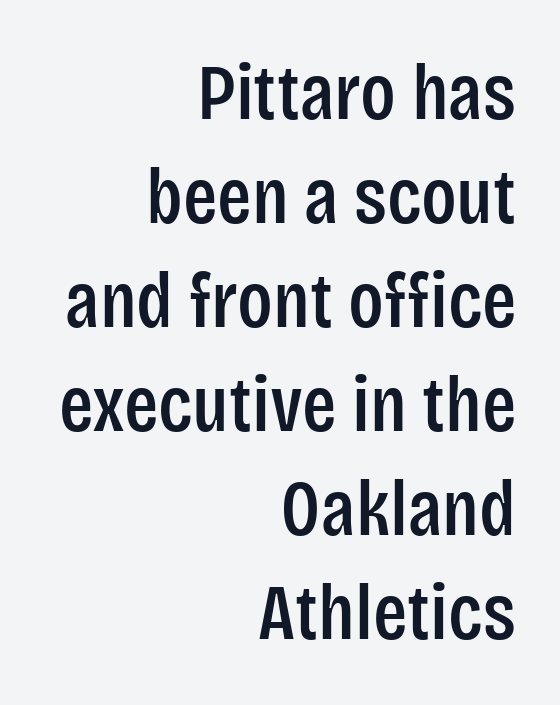
The image shows 80 px condensed sans-serif type, upright; set right-aligned, normal line spacing (1.3x), normal letter spacing, not underlined; low stroke contrast and a large x-height.
